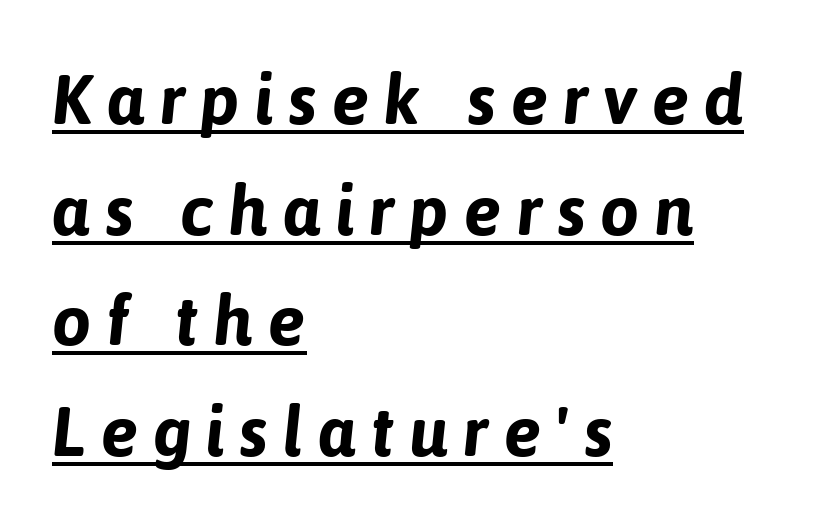
{"italic": "yes", "lean": "right", "slant_degrees": 6, "bold": "yes", "weight": "bold", "width": "normal", "stroke_contrast": "low", "x_height": "medium", "monospaced": "no", "underline": "yes", "align": "left", "line_spacing": "normal", "line_spacing_ratio": 1.58, "letter_spacing": "wide", "letter_spacing_em": 0.21, "glyph_px": 70}
